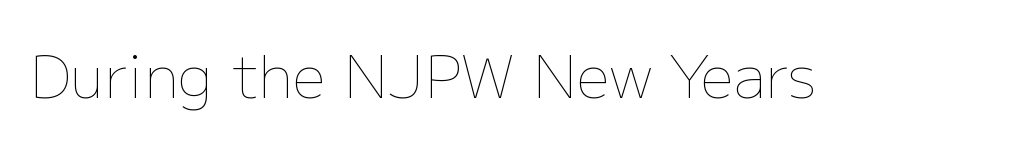
Q: Is the text bold? A: No.
Q: Is the text italic (slanted)? A: No, it is upright.
Q: Is the text underlined? A: No.
Q: Is the spacing between letters normal or unusually wide? A: Normal.
Q: Width (condensed, normal, or wide)? A: Normal.
Q: Stroke contrast? A: Low.
Q: x-height? A: Medium.
Q: Monospaced? A: No.
